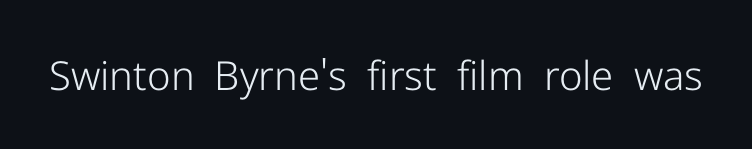
Q: Is the text bold? A: No.
Q: Is the text italic (slanted)? A: No, it is upright.
Q: Is the typeface a serif or a sans-serif typeface? A: Sans-serif.
Q: Is the text underlined? A: No.
Q: Is the spacing between letters normal or unusually wide? A: Normal.
Q: Width (condensed, normal, or wide)? A: Normal.
Q: Stroke contrast? A: Low.
Q: x-height? A: Medium.
Q: Monospaced? A: No.
